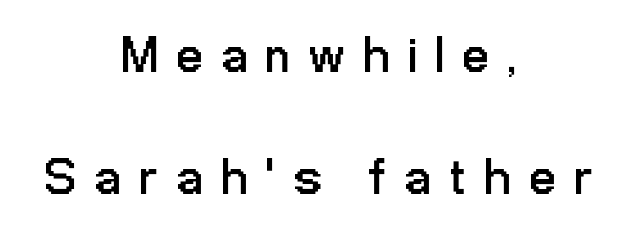
What's the leading like? Stretched, with rows far apart. The area under the type is left untouched. The rendering uses natural spacing where letterforms have individual widths. You can tell from the bare stems that sans-serif type was used.
